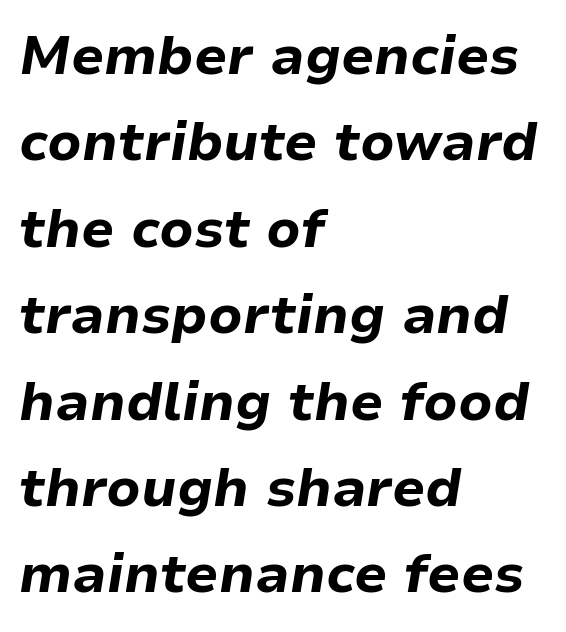
Q: Is the text bold? A: Yes.
Q: Is the text italic (slanted)? A: Yes, it leans right by about 9 degrees.
Q: Is the text underlined? A: No.
Q: How is the paragraph aligned? A: Left-aligned.
Q: Is the spacing between letters normal or unusually wide? A: Normal.
Q: Is the spacing between lines tight, normal or loose? A: Normal.
Q: Width (condensed, normal, or wide)? A: Normal.
Q: Stroke contrast? A: Low.
Q: x-height? A: Medium.
Q: Monospaced? A: No.
